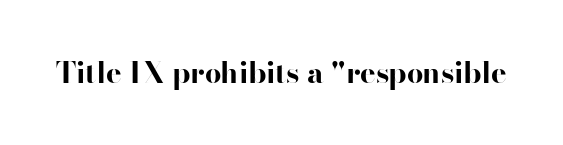
The rendering uses natural spacing where letterforms have individual widths. Check where the strokes stop: nothing finishes them off — pure sans. A typesetter would mark this as roman, not italic. Caption: standard tracking, unaltered.
